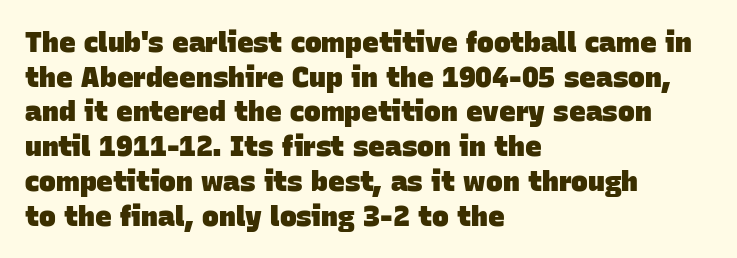
{"serif": "no", "bold": "yes", "weight": "heavy", "width": "normal", "stroke_contrast": "low", "x_height": "large", "monospaced": "no", "underline": "no", "align": "left", "line_spacing_ratio": 1.24, "letter_spacing": "normal", "letter_spacing_em": 0.0, "glyph_px": 28}
